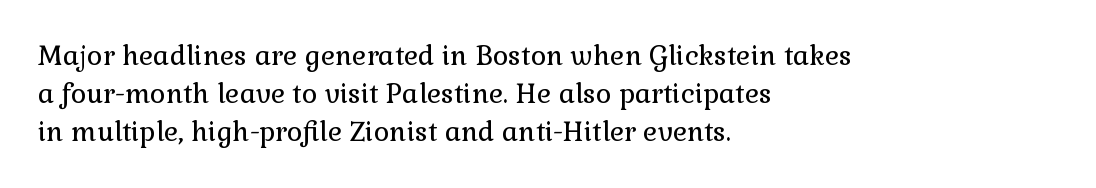
{"italic": "no", "bold": "no", "underline": "no", "align": "left", "line_spacing": "normal", "line_spacing_ratio": 1.41, "letter_spacing": "normal", "letter_spacing_em": 0.0, "glyph_px": 27}
